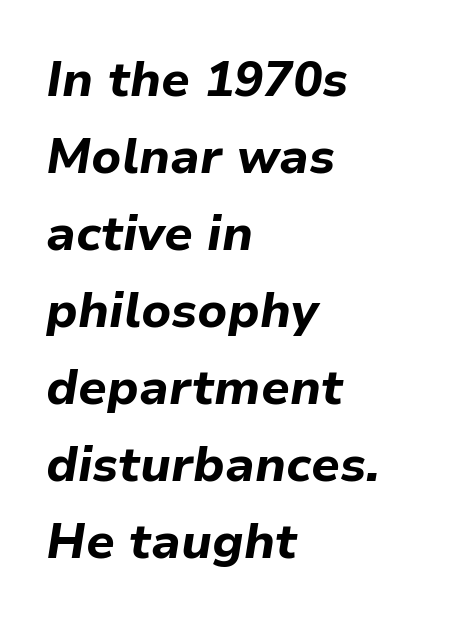
Only glyphs here, with clear space below each row. The ragged edge is on the right, which tells us the setting is flush left. Rendered with sloped, italic letterforms. If you measured baseline to baseline, you'd find a middling distance. Proportional: the letters do not fall into vertical columns. What weight is shown? A full bold with thick strokes.
